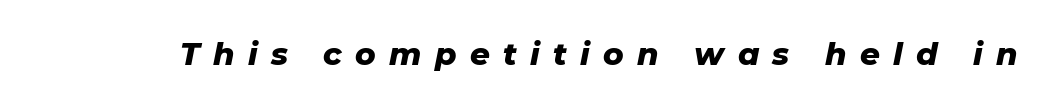
{"italic": "yes", "lean": "right", "slant_degrees": 11, "bold": "yes", "weight": "heavy", "width": "normal", "stroke_contrast": "low", "x_height": "medium", "monospaced": "no", "underline": "no", "letter_spacing": "wide", "letter_spacing_em": 0.43, "glyph_px": 31}
